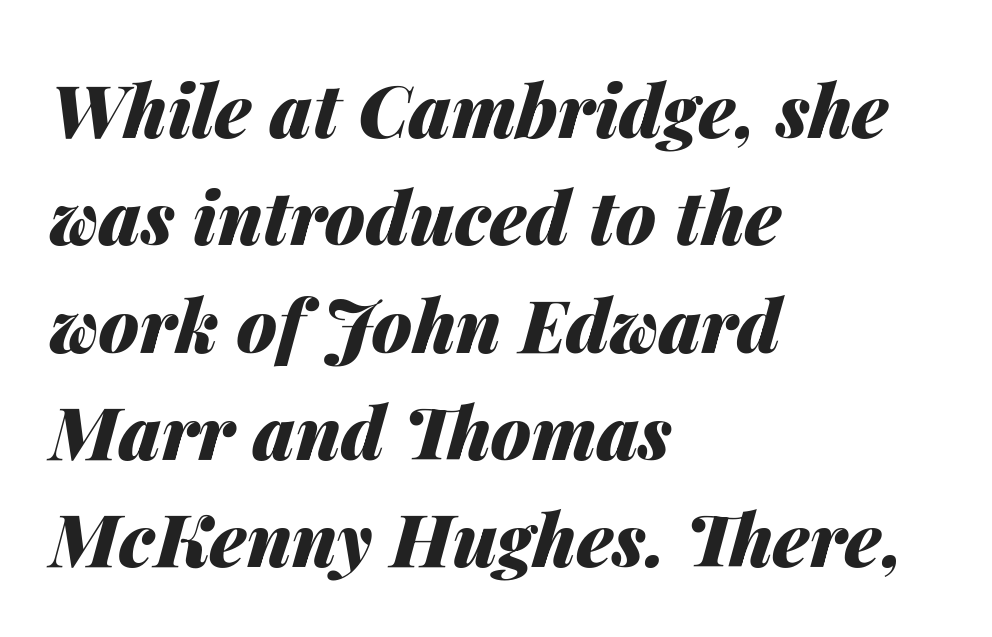
The image shows 73 px heavy type, italic (leaning right); set left-aligned, normal line spacing (1.47x), normal letter spacing, not underlined; medium stroke contrast and a medium x-height.
